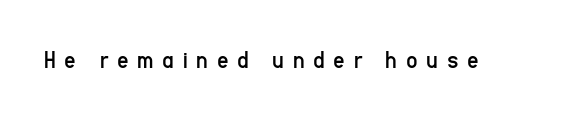
The image shows 25 px text type, upright; set unusually wide letter spacing (+0.35 em), not underlined.
